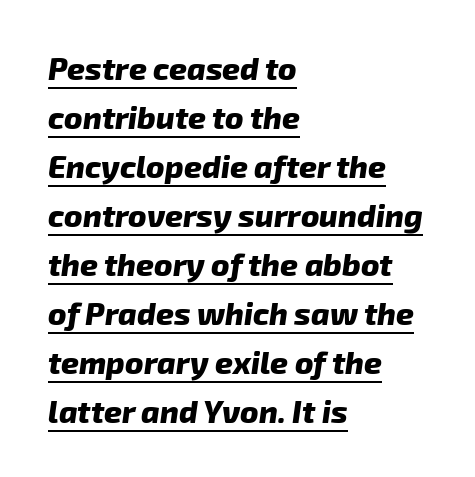
Q: Is the text bold? A: Yes.
Q: Is the typeface a serif or a sans-serif typeface? A: Sans-serif.
Q: Is the text underlined? A: Yes.
Q: How is the paragraph aligned? A: Left-aligned.
Q: Is the spacing between letters normal or unusually wide? A: Normal.
Q: Is the spacing between lines tight, normal or loose? A: Normal.
Q: Width (condensed, normal, or wide)? A: Normal.
Q: Stroke contrast? A: Low.
Q: x-height? A: Medium.
Q: Monospaced? A: No.
